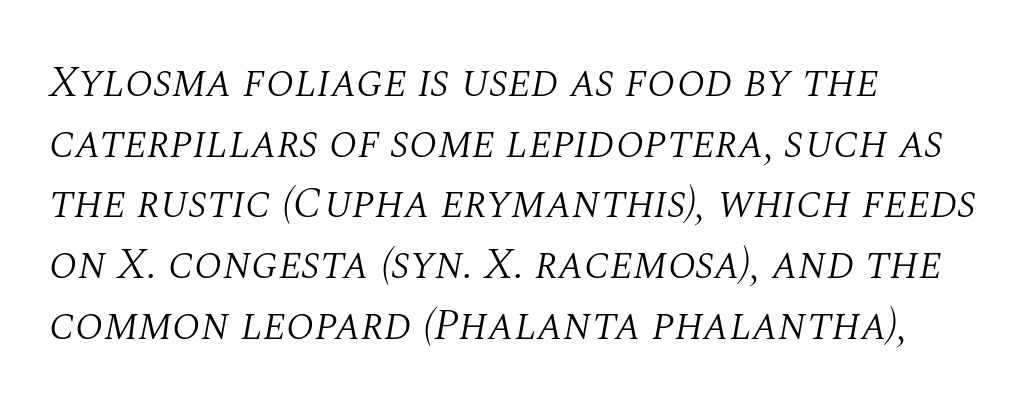
The image shows 44 px light serif type, italic (leaning right); set left-aligned, normal line spacing (1.38x), normal letter spacing, not underlined; medium stroke contrast and a large x-height.
